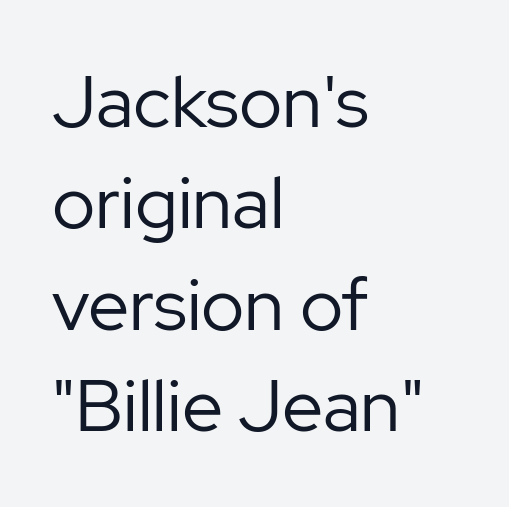
The lines sit at an ordinary, default distance from one another. Does extra space separate the letters? No, they use regular spacing. This is sans-serif lettering, the kind often seen on screens and signage. The specimen omits any rule beneath the text block's lines. If you drew a ruler down the left edge, every line would touch it.
